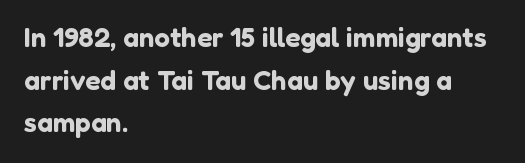
Think of a printed novel: that variable character pitch is what you see here. A typesetter would label this face a sans. The paragraph has a hard left edge and a soft right edge. The font's upright variant was chosen for this text. Inter-character spacing is left at the font's built-in metrics.
